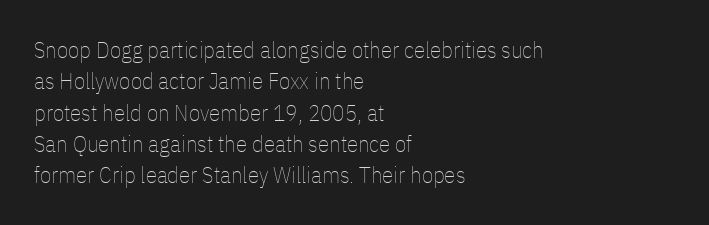
{"italic": "no", "bold": "no", "underline": "no", "align": "left", "line_spacing": "normal", "line_spacing_ratio": 1.36, "letter_spacing": "normal", "letter_spacing_em": 0.0, "glyph_px": 23}
